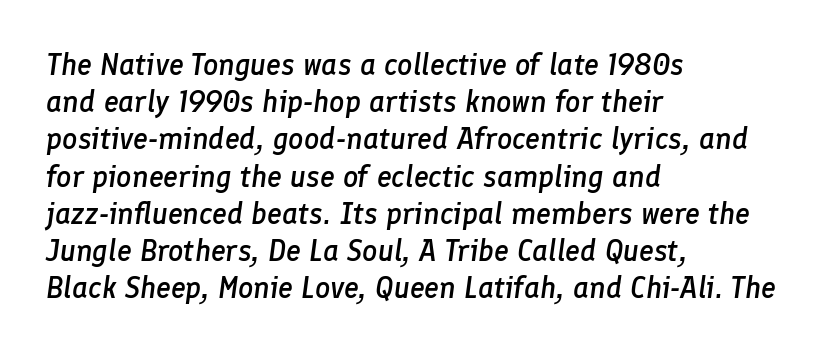
A typesetter would mark this as italic. Typesetter's note: demi weight, one step under bold. Is this a fixed-width face? No — the glyphs have proportional, varying widths. Bare-footed words on every line. The tracking reads as untouched default to a designer's eye.
